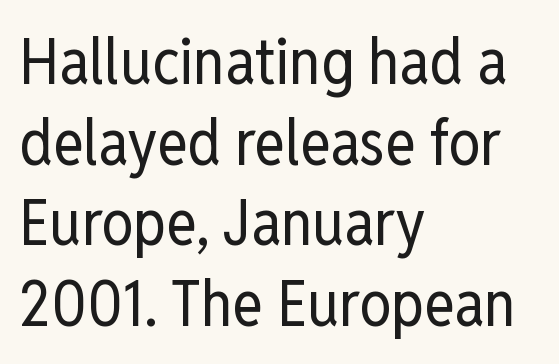
{"serif": "no", "italic": "no", "bold": "no", "weight": "regular", "width": "condensed", "stroke_contrast": "low", "x_height": "medium", "monospaced": "no", "underline": "no", "align": "left", "line_spacing": "normal", "line_spacing_ratio": 1.26, "letter_spacing": "normal", "letter_spacing_em": 0.0, "glyph_px": 64}
